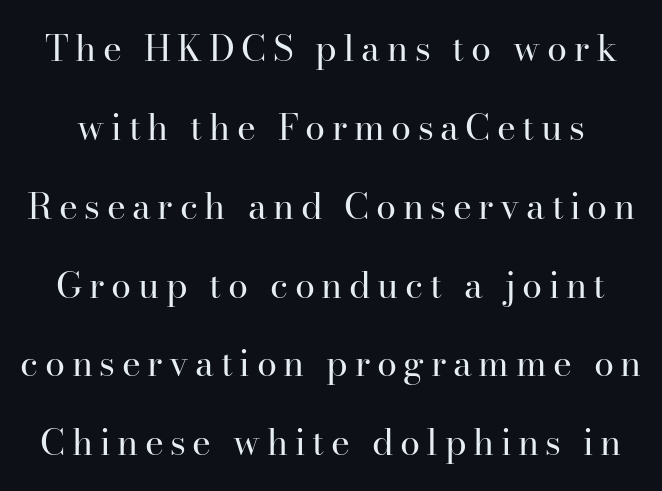
Q: Is the text bold? A: No.
Q: Is the text italic (slanted)? A: No, it is upright.
Q: Is the typeface a serif or a sans-serif typeface? A: Serif.
Q: Is the text underlined? A: No.
Q: Is the spacing between lines tight, normal or loose? A: Loose.
Q: Width (condensed, normal, or wide)? A: Normal.
Q: Stroke contrast? A: High.
Q: x-height? A: Small.
Q: Monospaced? A: No.
